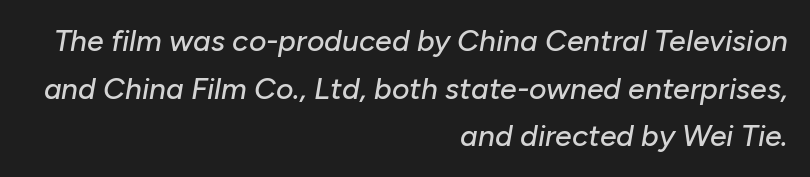
The image shows 30 px text type, italic (leaning right); set right-aligned, normal line spacing (1.59x), normal letter spacing, not underlined; low stroke contrast and a medium x-height.
